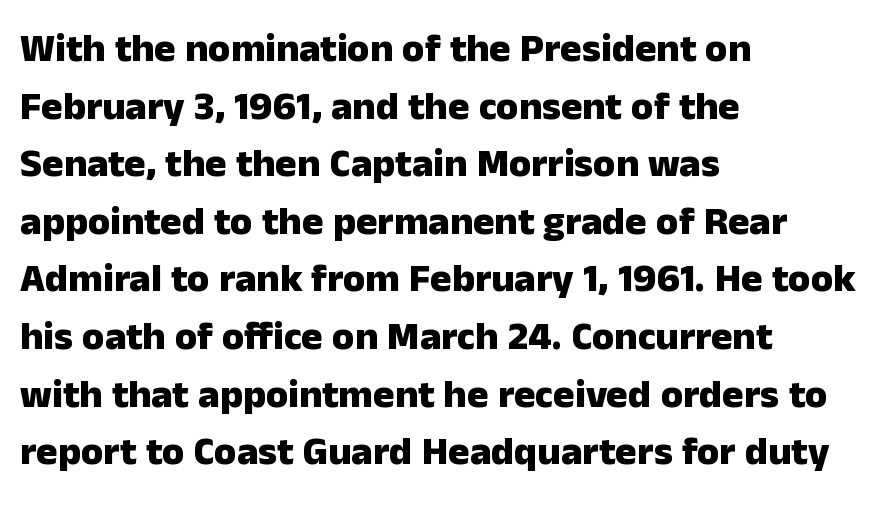
The image shows 40 px heavy sans-serif type, upright; set left-aligned, normal line spacing (1.44x), normal letter spacing, not underlined; low stroke contrast and a medium x-height.
